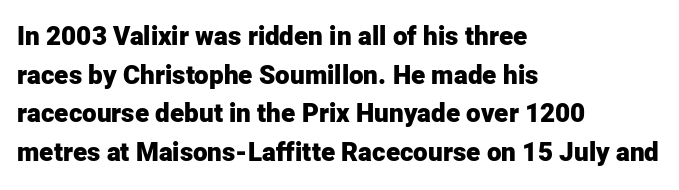
{"italic": "no", "bold": "yes", "underline": "no", "align": "left", "line_spacing": "normal", "line_spacing_ratio": 1.49, "letter_spacing": "normal", "letter_spacing_em": 0.0, "glyph_px": 26}
